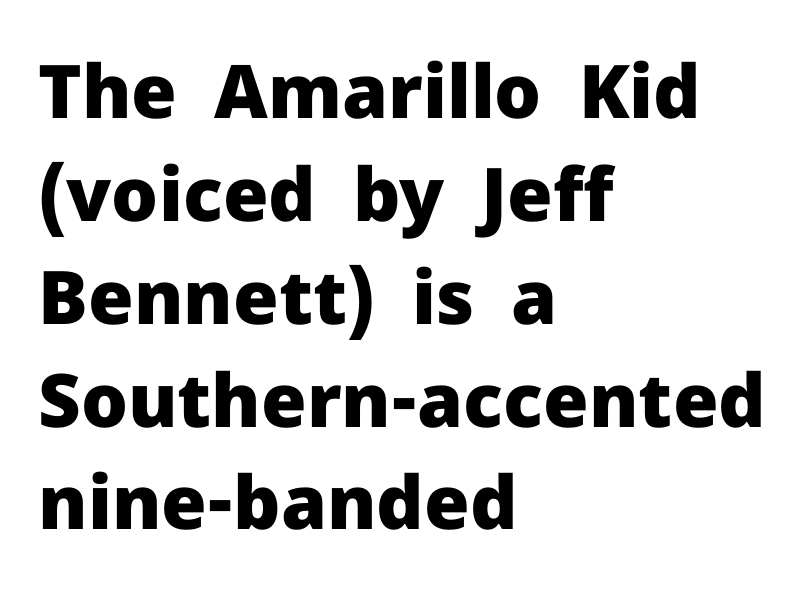
The image shows 74 px heavy sans-serif type, upright; set left-aligned, normal line spacing (1.39x), normal letter spacing, not underlined; low stroke contrast and a medium x-height.
